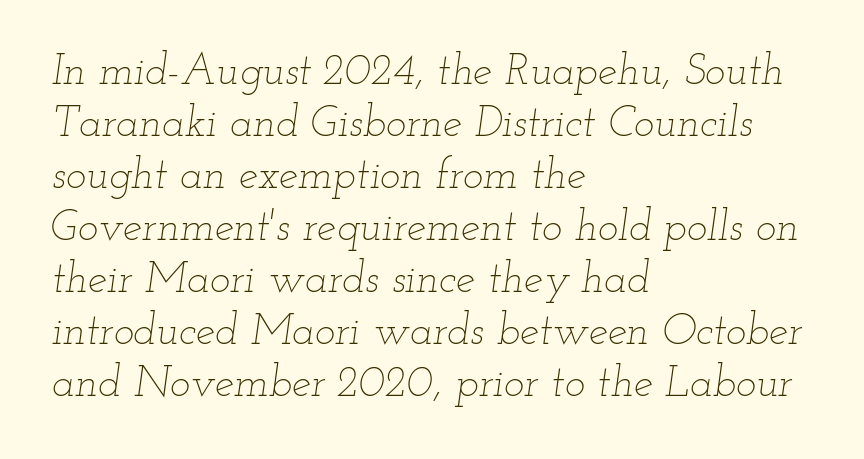
{"italic": "yes", "lean": "right", "slant_degrees": 12, "bold": "no", "weight": "thin", "width": "wide", "stroke_contrast": "low", "x_height": "small", "monospaced": "no", "underline": "no", "align": "left", "line_spacing_ratio": 1.21, "letter_spacing": "normal", "letter_spacing_em": 0.0, "glyph_px": 43}
